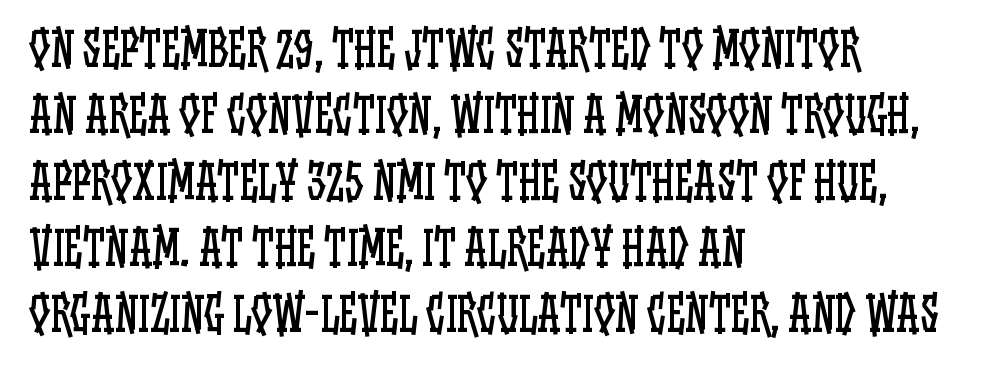
{"italic": "no", "bold": "no", "weight": "regular", "width": "condensed", "stroke_contrast": "low", "x_height": "large", "monospaced": "no", "underline": "no", "align": "left", "line_spacing": "normal", "line_spacing_ratio": 1.41, "letter_spacing": "normal", "letter_spacing_em": 0.0, "glyph_px": 47}
